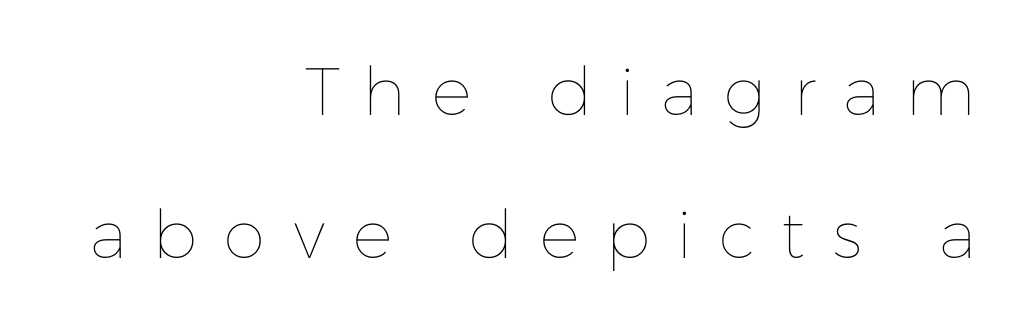
Q: Is the text bold? A: No.
Q: Is the text italic (slanted)? A: No, it is upright.
Q: Is the text underlined? A: No.
Q: How is the paragraph aligned? A: Right-aligned.
Q: Is the spacing between letters normal or unusually wide? A: Unusually wide.
Q: Is the spacing between lines tight, normal or loose? A: Loose.
Q: Width (condensed, normal, or wide)? A: Normal.
Q: Stroke contrast? A: Low.
Q: x-height? A: Medium.
Q: Monospaced? A: No.
